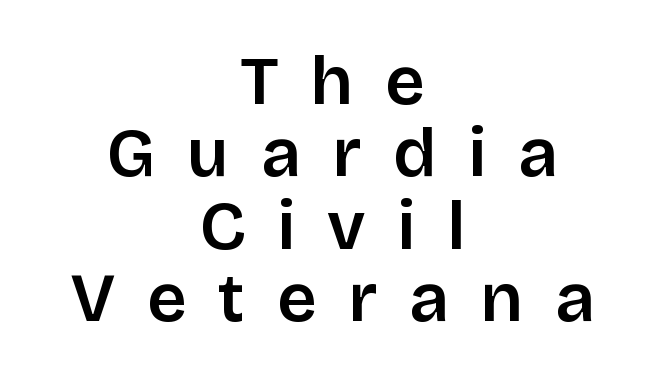
Whoever set this chose condensed vertical rhythm over breathing room. Centered paragraph, ragged on both sides. Is this a fixed-width face? No — the glyphs have proportional, varying widths. The foot of each line stays bare and open. This sample uses expanded letter spacing, leaving extra air between glyphs.
